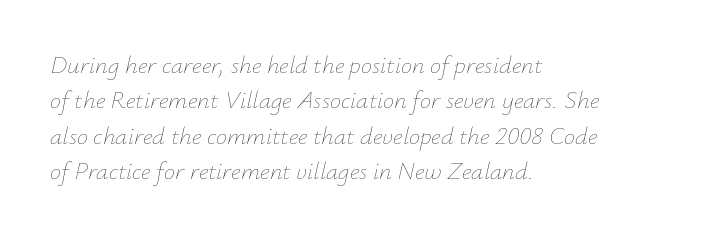
Q: Is the text bold? A: No.
Q: Is the text italic (slanted)? A: Yes, it leans right by about 12 degrees.
Q: Is the text underlined? A: No.
Q: How is the paragraph aligned? A: Left-aligned.
Q: Is the spacing between letters normal or unusually wide? A: Normal.
Q: Is the spacing between lines tight, normal or loose? A: Normal.
